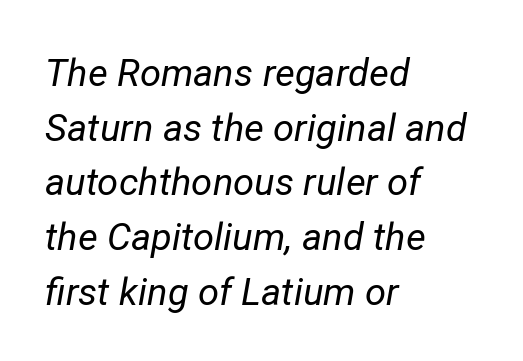
Q: Is the text bold? A: No.
Q: Is the text italic (slanted)? A: Yes, it leans right by about 12 degrees.
Q: Is the text underlined? A: No.
Q: How is the paragraph aligned? A: Left-aligned.
Q: Is the spacing between letters normal or unusually wide? A: Normal.
Q: Is the spacing between lines tight, normal or loose? A: Normal.
Q: Width (condensed, normal, or wide)? A: Normal.
Q: Stroke contrast? A: Low.
Q: x-height? A: Medium.
Q: Monospaced? A: No.
